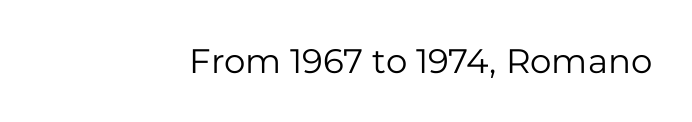
The rendering keeps characters at their native spacing. Serif or sans? Sans — the stroke terminals are bare. Heaviness? Minimal to ordinary, like unemphasized prose. This sample uses an upright cut, with every glyph sitting square on the baseline. Proportional: the letters do not fall into vertical columns. Glance below the letters and you will spot only blank space.
